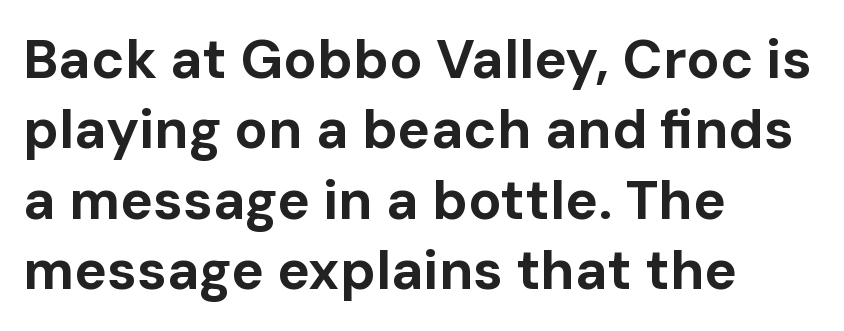
Q: Is the text bold? A: Yes.
Q: Is the text italic (slanted)? A: No, it is upright.
Q: Is the typeface a serif or a sans-serif typeface? A: Sans-serif.
Q: Is the text underlined? A: No.
Q: How is the paragraph aligned? A: Left-aligned.
Q: Is the spacing between letters normal or unusually wide? A: Normal.
Q: Is the spacing between lines tight, normal or loose? A: Normal.
Q: Width (condensed, normal, or wide)? A: Normal.
Q: Stroke contrast? A: Low.
Q: x-height? A: Medium.
Q: Monospaced? A: No.
